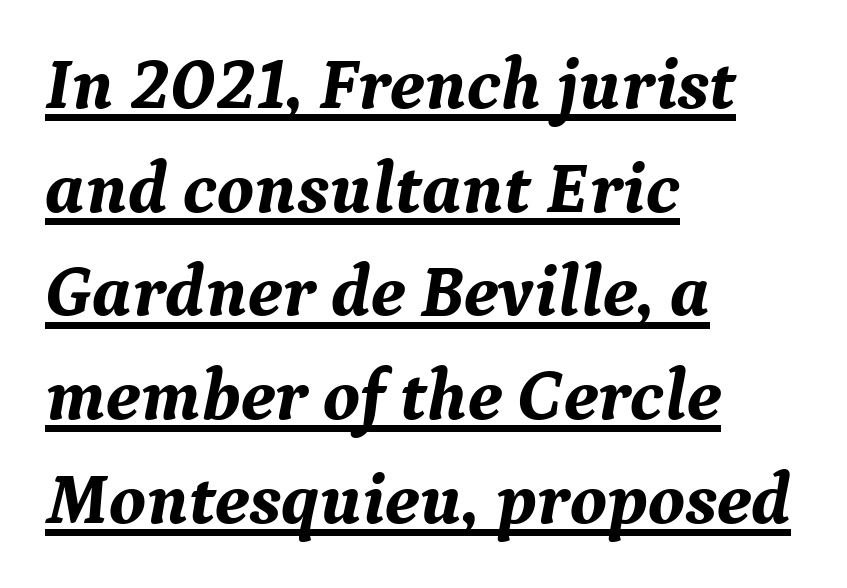
{"serif": "yes", "italic": "yes", "lean": "right", "slant_degrees": 9, "bold": "yes", "weight": "bold", "width": "normal", "stroke_contrast": "medium", "x_height": "medium", "monospaced": "no", "underline": "yes", "align": "left", "line_spacing": "normal", "line_spacing_ratio": 1.42, "letter_spacing": "normal", "letter_spacing_em": 0.0, "glyph_px": 73}
